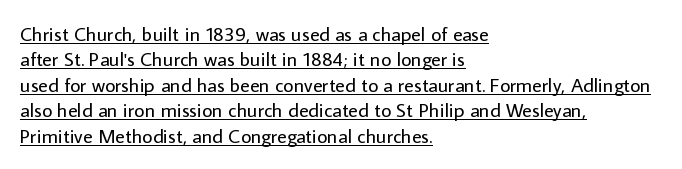
Q: Is the text bold? A: No.
Q: Is the text italic (slanted)? A: No, it is upright.
Q: Is the text underlined? A: Yes.
Q: How is the paragraph aligned? A: Left-aligned.
Q: Is the spacing between letters normal or unusually wide? A: Normal.
Q: Is the spacing between lines tight, normal or loose? A: Normal.
